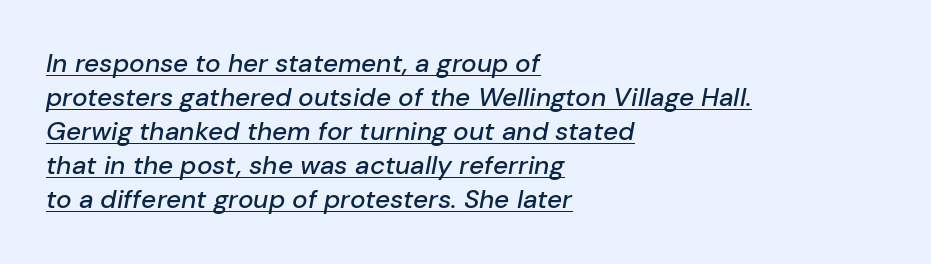
The image shows 26 px text type, italic (leaning right); set left-aligned, normal line spacing (1.31x), normal letter spacing, underlined.
